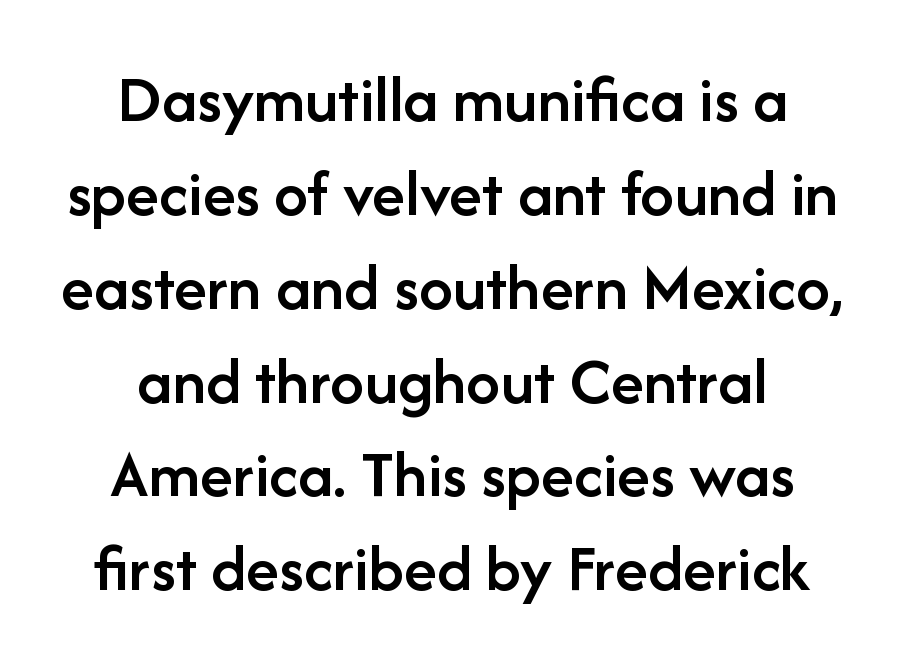
The line texture is even and compact thanks to regular tracking. Descenders are the only things crossing below the line. Look at the bottom of the vertical strokes: they stop flat, with no serifs. Here the designer chose a conventional face with non-uniform glyph widths. The type sits square on the baseline with zero lean.
